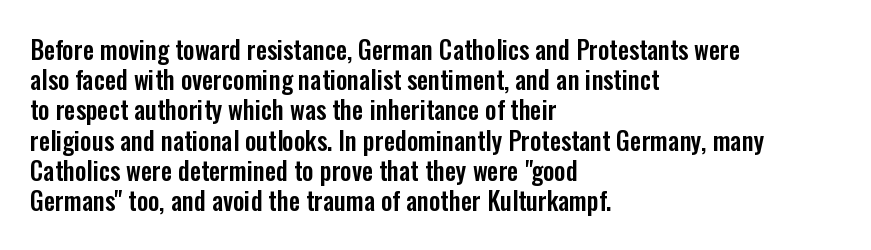
{"italic": "no", "underline": "no", "align": "left", "line_spacing_ratio": 1.21, "letter_spacing": "normal", "letter_spacing_em": 0.0, "glyph_px": 25}
